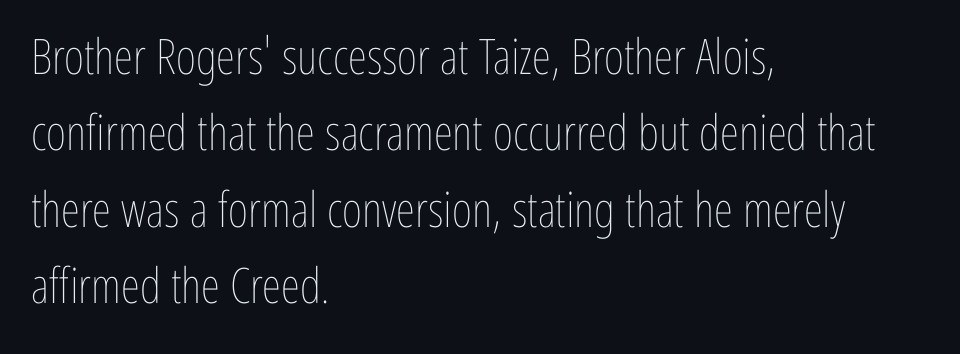
Q: Is the text bold? A: No.
Q: Is the text italic (slanted)? A: No, it is upright.
Q: Is the text underlined? A: No.
Q: How is the paragraph aligned? A: Left-aligned.
Q: Is the spacing between letters normal or unusually wide? A: Normal.
Q: Is the spacing between lines tight, normal or loose? A: Normal.
Q: Width (condensed, normal, or wide)? A: Condensed.
Q: Stroke contrast? A: Low.
Q: x-height? A: Medium.
Q: Monospaced? A: No.
